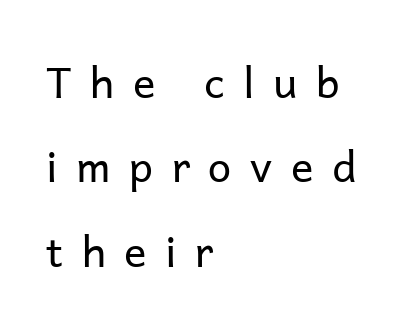
{"serif": "no", "italic": "no", "bold": "no", "weight": "regular", "width": "normal", "stroke_contrast": "low", "x_height": "medium", "monospaced": "no", "underline": "no", "align": "left", "line_spacing": "loose", "line_spacing_ratio": 2.01, "letter_spacing": "wide", "letter_spacing_em": 0.44, "glyph_px": 42}
